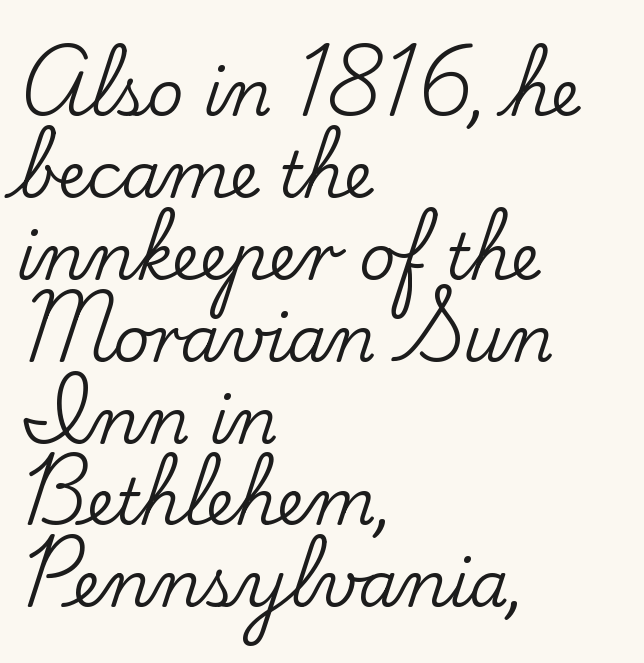
The image shows 63 px serif type; set left-aligned, normal line spacing (1.3x), normal letter spacing, not underlined; low stroke contrast and a small x-height.
